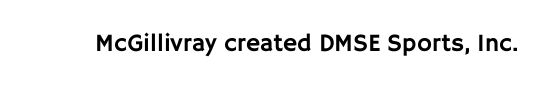
Q: Is the text italic (slanted)? A: No, it is upright.
Q: Is the text underlined? A: No.
Q: Is the spacing between letters normal or unusually wide? A: Normal.
